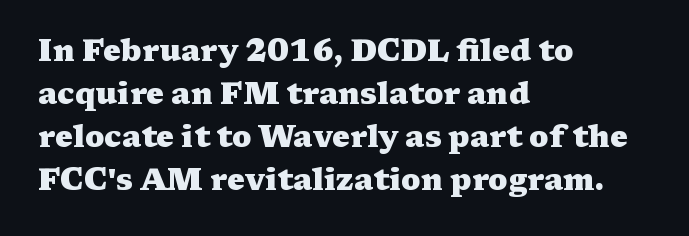
Q: Is the text bold? A: Yes.
Q: Is the text italic (slanted)? A: No, it is upright.
Q: Is the typeface a serif or a sans-serif typeface? A: Serif.
Q: Is the text underlined? A: No.
Q: How is the paragraph aligned? A: Left-aligned.
Q: Is the spacing between letters normal or unusually wide? A: Normal.
Q: Is the spacing between lines tight, normal or loose? A: Normal.
Q: Width (condensed, normal, or wide)? A: Wide.
Q: Stroke contrast? A: Medium.
Q: x-height? A: Medium.
Q: Monospaced? A: No.
